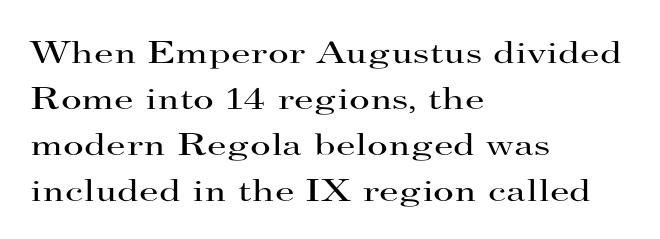
Check where the strokes stop: tiny serifs finish them off. These lines stack with their left ends in a neat column. Think of a printed novel: that variable character pitch is what you see here. Any mark beneath the type? The region is blank. This block has exactly the height ordinary leading produces.
